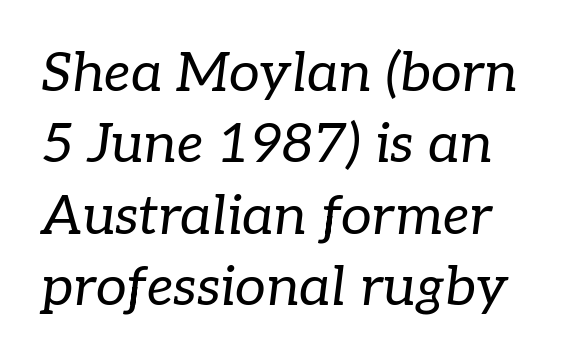
Stems and bowls with no extra thickness — not bold. Honestly, the letter spacing is just normal — you wouldn't notice it. Rendered with sloped, italic letterforms. The ragged edge is on the right, which tells us the setting is flush left.
